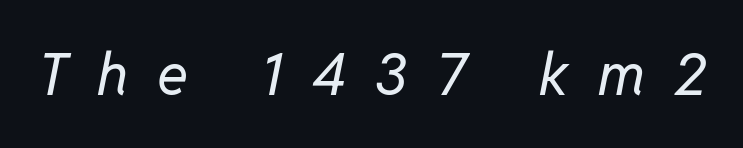
Glyph-to-glyph distance is far greater than everyday printed text. The passage shown leans; its letterforms are oblique. Each letter keeps its own natural width here, so spacing adapts to shape. Bold? No — there's no thickening of the strokes. Underline: absent.
